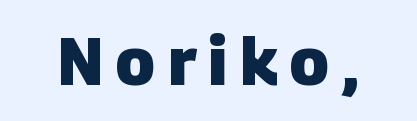
{"serif": "no", "bold": "yes", "weight": "heavy", "width": "normal", "stroke_contrast": "low", "x_height": "large", "monospaced": "no", "underline": "no", "glyph_px": 66}
